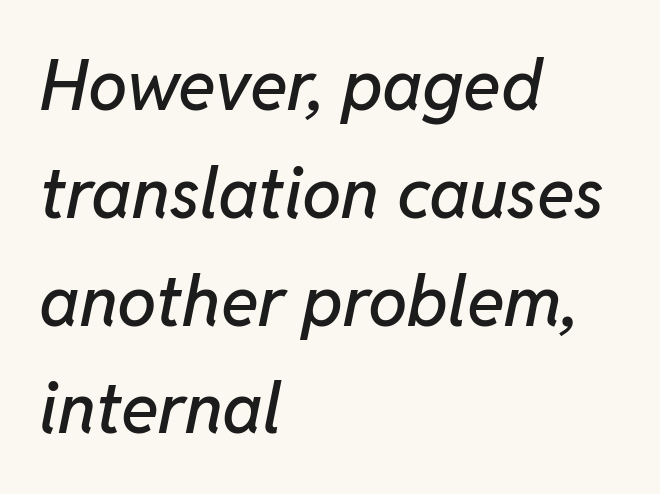
Q: Is the text italic (slanted)? A: Yes, it leans right by about 11 degrees.
Q: Is the text underlined? A: No.
Q: How is the paragraph aligned? A: Left-aligned.
Q: Is the spacing between letters normal or unusually wide? A: Normal.
Q: Is the spacing between lines tight, normal or loose? A: Normal.
Q: Width (condensed, normal, or wide)? A: Normal.
Q: Stroke contrast? A: Low.
Q: x-height? A: Medium.
Q: Monospaced? A: No.
